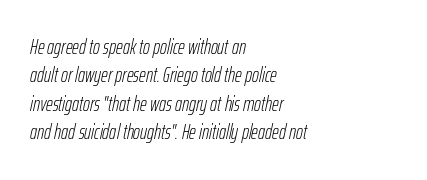
{"italic": "yes", "lean": "right", "slant_degrees": 12, "bold": "no", "underline": "no", "align": "left", "line_spacing": "normal", "line_spacing_ratio": 1.35, "letter_spacing": "normal", "letter_spacing_em": 0.0, "glyph_px": 21}
